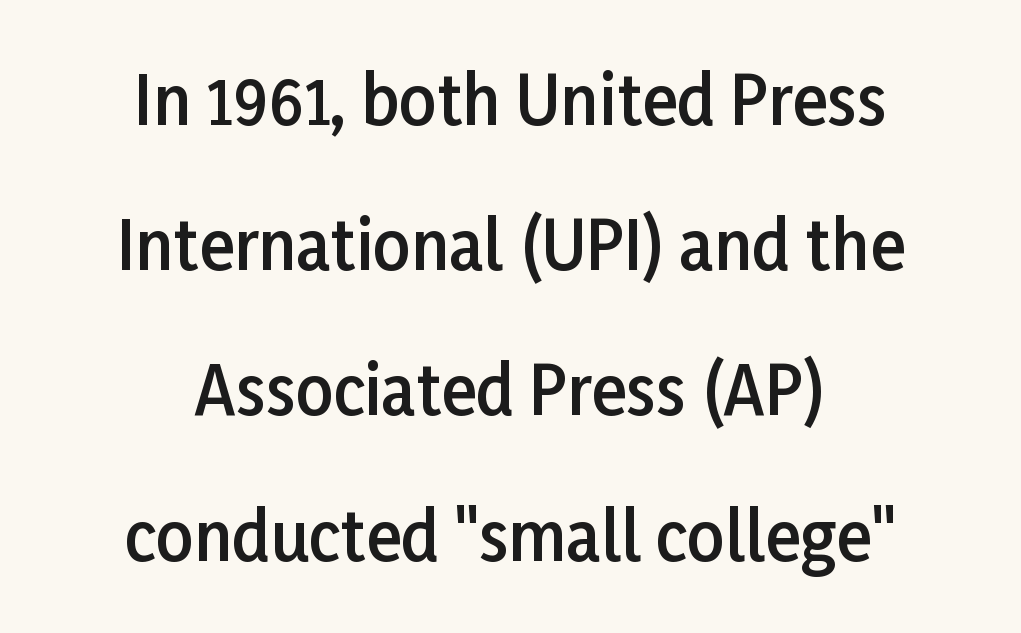
{"serif": "no", "italic": "no", "bold": "semi", "weight": "semibold", "width": "normal", "stroke_contrast": "low", "x_height": "medium", "monospaced": "no", "underline": "no", "align": "center", "line_spacing": "loose", "line_spacing_ratio": 2.2, "letter_spacing": "normal", "letter_spacing_em": 0.0, "glyph_px": 66}
